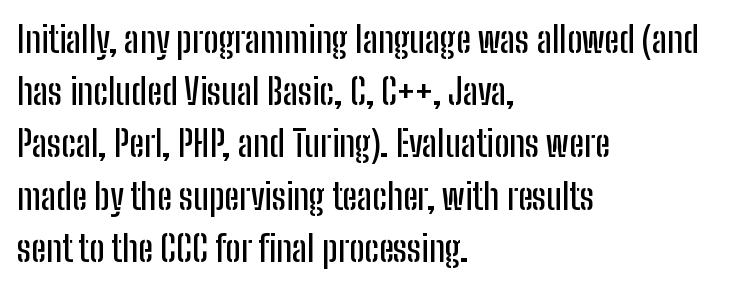
You could not count columns in this text — the font is proportionally spaced. Look at the tracking — it's just the regular setting, nothing added. The text was rendered using a sans face with plain stroke endings. Plain, unruled lines of type. Posture: upright roman. Does the copy run flush right? No — it runs flush left.
